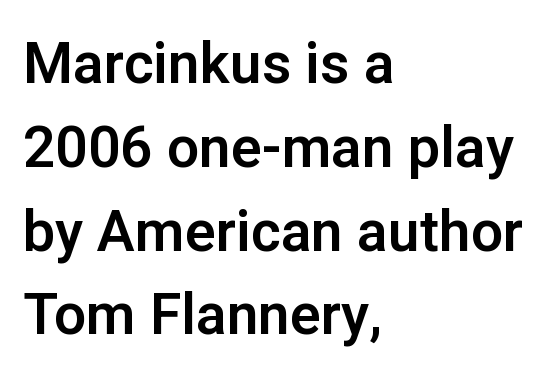
The image shows 57 px sans-serif type, upright; set left-aligned, normal line spacing (1.47x), normal letter spacing, not underlined; low stroke contrast and a medium x-height.
